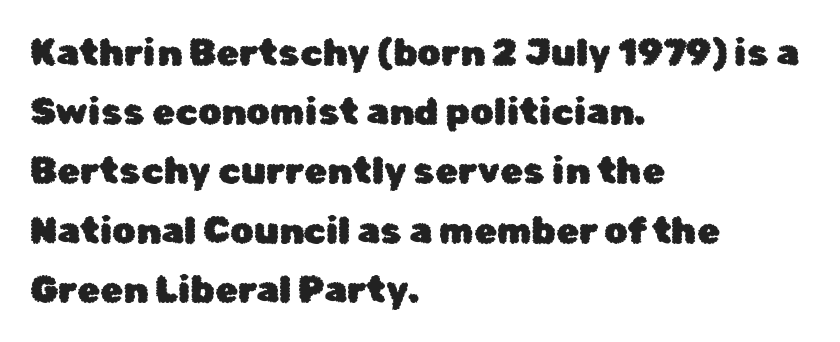
Q: Is the text italic (slanted)? A: No, it is upright.
Q: Is the typeface a serif or a sans-serif typeface? A: Sans-serif.
Q: Is the text underlined? A: No.
Q: How is the paragraph aligned? A: Left-aligned.
Q: Is the spacing between letters normal or unusually wide? A: Normal.
Q: Is the spacing between lines tight, normal or loose? A: Normal.
Q: Width (condensed, normal, or wide)? A: Normal.
Q: Stroke contrast? A: Low.
Q: x-height? A: Medium.
Q: Monospaced? A: No.
